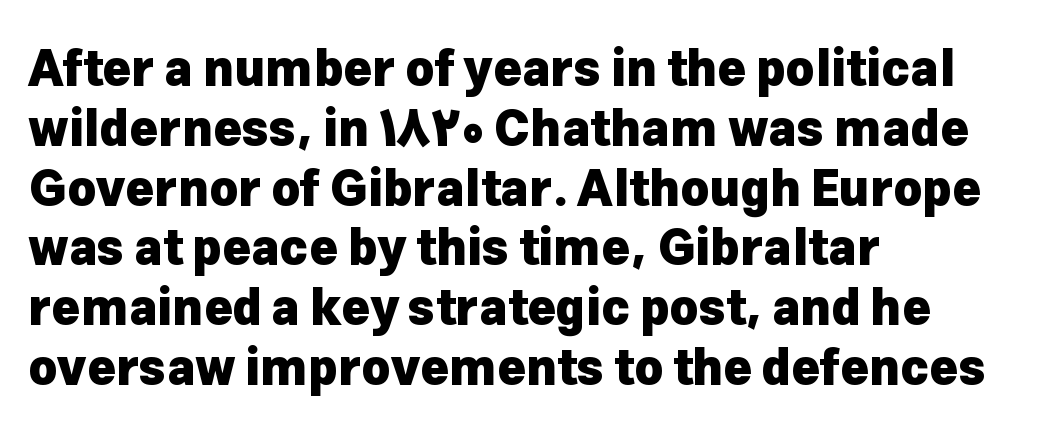
Pretty heavy lettering here — definitely bold. Letter spacing: default. A typesetter would call this proportional, since set widths differ per character. The paragraph shown leans on its left margin.
